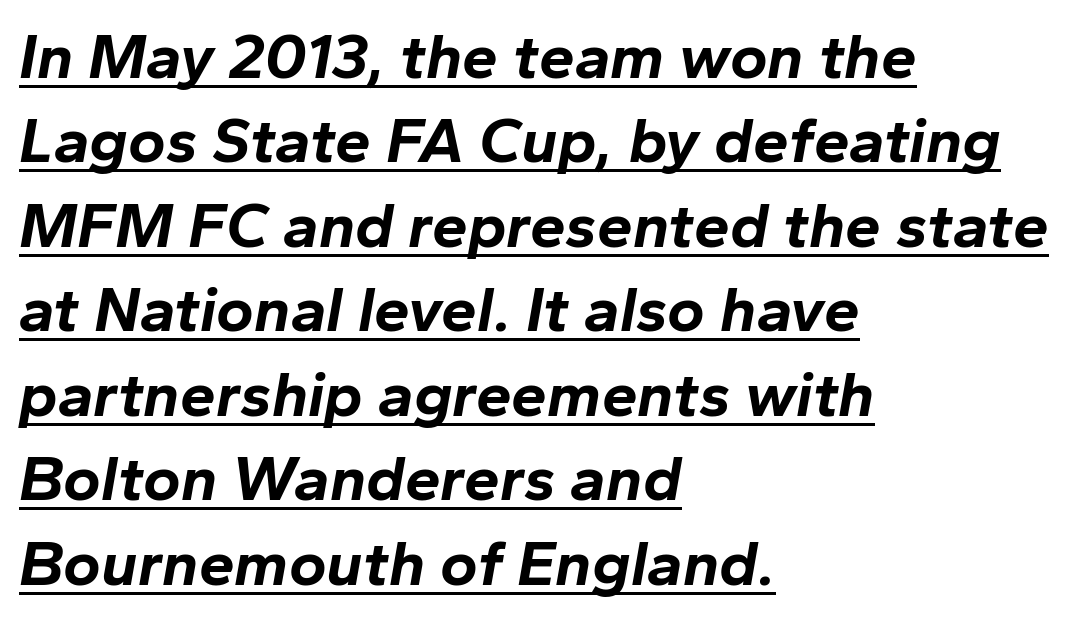
Q: Is the text bold? A: Yes.
Q: Is the text italic (slanted)? A: Yes, it leans right by about 10 degrees.
Q: Is the text underlined? A: Yes.
Q: How is the paragraph aligned? A: Left-aligned.
Q: Is the spacing between letters normal or unusually wide? A: Normal.
Q: Is the spacing between lines tight, normal or loose? A: Normal.
Q: Width (condensed, normal, or wide)? A: Normal.
Q: Stroke contrast? A: Low.
Q: x-height? A: Medium.
Q: Monospaced? A: No.
